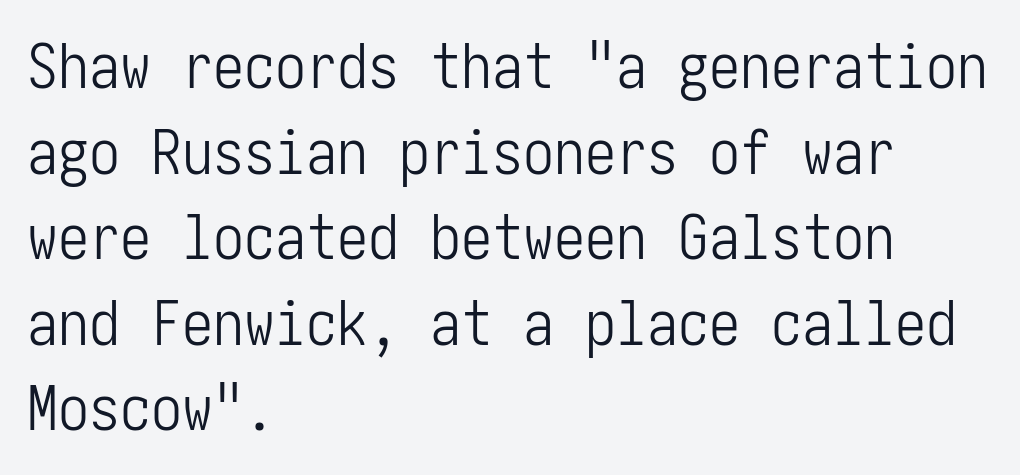
Q: Is the text bold? A: No.
Q: Is the text italic (slanted)? A: No, it is upright.
Q: Is the typeface a serif or a sans-serif typeface? A: Sans-serif.
Q: Is the text underlined? A: No.
Q: How is the paragraph aligned? A: Left-aligned.
Q: Is the spacing between letters normal or unusually wide? A: Normal.
Q: Is the spacing between lines tight, normal or loose? A: Normal.
Q: Width (condensed, normal, or wide)? A: Condensed.
Q: Stroke contrast? A: Low.
Q: x-height? A: Medium.
